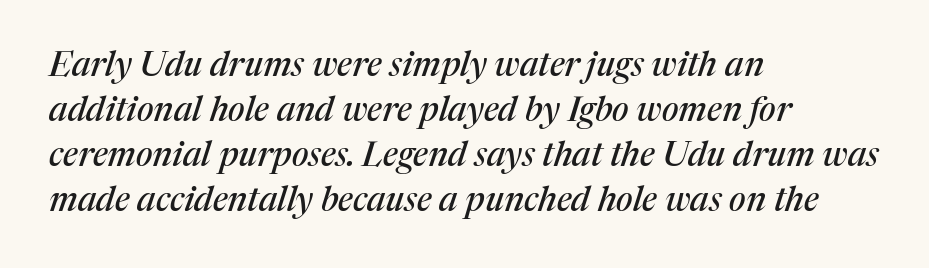
Nobody drew a line under any word here. Spacing verdict: proportional, widths tailored to each character. The rendering uses a moderate line-height, typical for paragraphs. The text carries the slant typical of an italic or oblique font. Typographically, this falls in the serif category.
